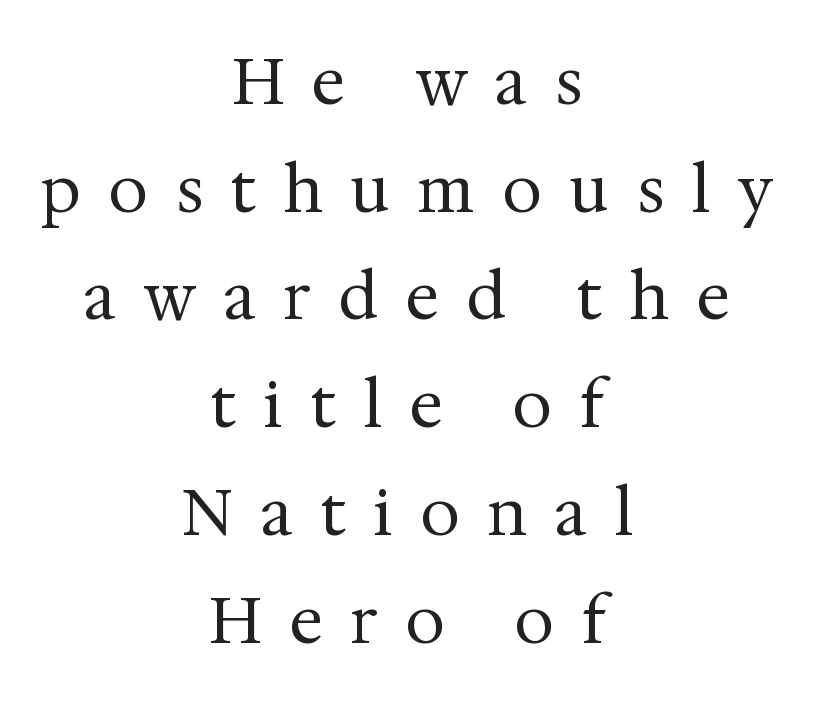
The image shows 63 px regular-weight serif type, upright; set centered, line spacing 1.71x, unusually wide letter spacing (+0.45 em), not underlined; medium stroke contrast and a medium x-height.
